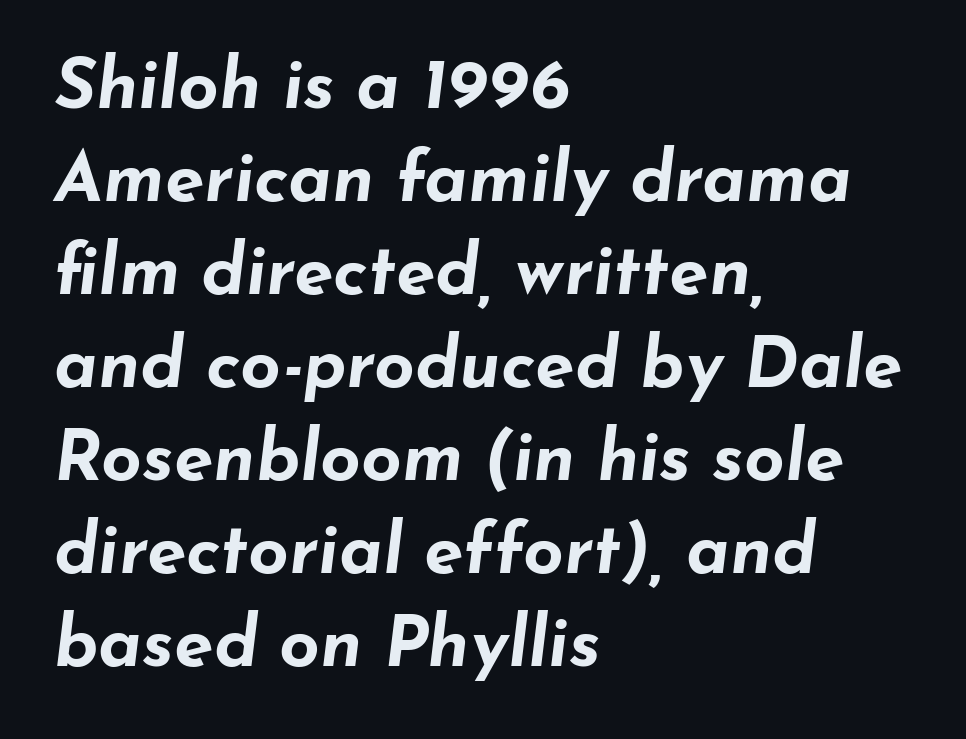
{"italic": "yes", "lean": "right", "slant_degrees": 7, "bold": "yes", "weight": "bold", "width": "wide", "stroke_contrast": "low", "x_height": "small", "monospaced": "no", "underline": "no", "align": "left", "line_spacing": "normal", "line_spacing_ratio": 1.31, "letter_spacing": "normal", "letter_spacing_em": 0.0, "glyph_px": 71}
